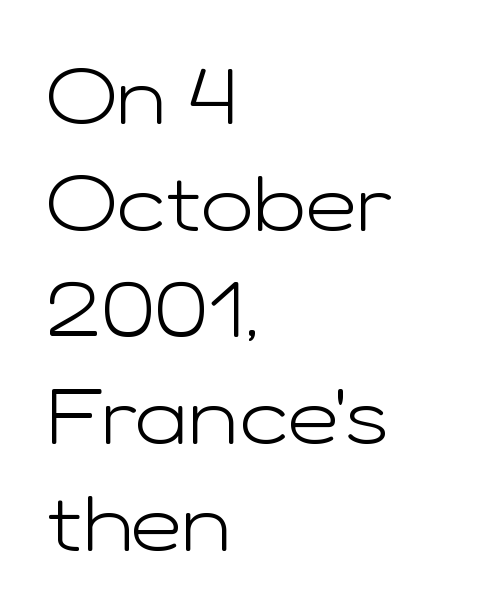
Q: Is the text bold? A: No.
Q: Is the text italic (slanted)? A: No, it is upright.
Q: Is the typeface a serif or a sans-serif typeface? A: Sans-serif.
Q: Is the text underlined? A: No.
Q: How is the paragraph aligned? A: Left-aligned.
Q: Is the spacing between letters normal or unusually wide? A: Normal.
Q: Is the spacing between lines tight, normal or loose? A: Normal.
Q: Width (condensed, normal, or wide)? A: Wide.
Q: Stroke contrast? A: Low.
Q: x-height? A: Medium.
Q: Monospaced? A: No.
